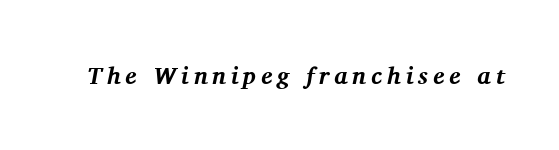
The image shows 24 px bold type, italic (leaning right); set unusually wide letter spacing (+0.2 em), not underlined.
